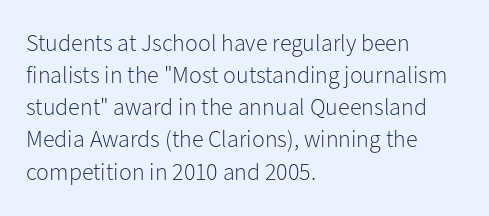
The image shows 24 px text type, upright; set left-aligned, normal line spacing (1.34x), normal letter spacing, not underlined.
